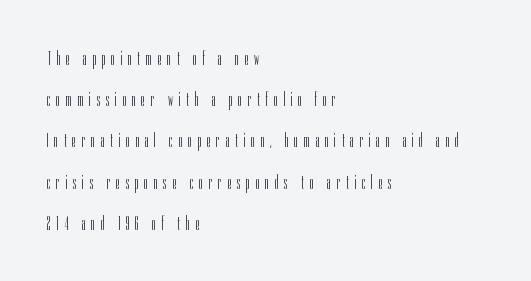
{"italic": "no", "bold": "no", "underline": "no", "align": "left", "line_spacing": "loose", "line_spacing_ratio": 2.06, "letter_spacing": "wide", "letter_spacing_em": 0.28, "glyph_px": 20}
